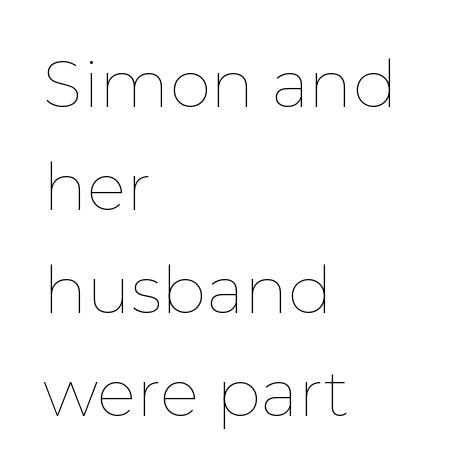
A roman cut, with each character standing at attention. Every row of glyphs begins at an identical x-position on the left. Anything drawn beneath the words? Only blank space. Characters follow at the spacing the type designer built in.
